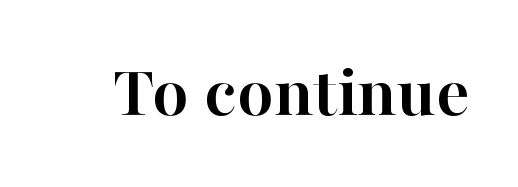
Q: Is the text bold? A: Yes.
Q: Is the text italic (slanted)? A: No, it is upright.
Q: Is the typeface a serif or a sans-serif typeface? A: Serif.
Q: Is the text underlined? A: No.
Q: Is the spacing between letters normal or unusually wide? A: Normal.
Q: Width (condensed, normal, or wide)? A: Normal.
Q: Stroke contrast? A: High.
Q: x-height? A: Medium.
Q: Monospaced? A: No.
